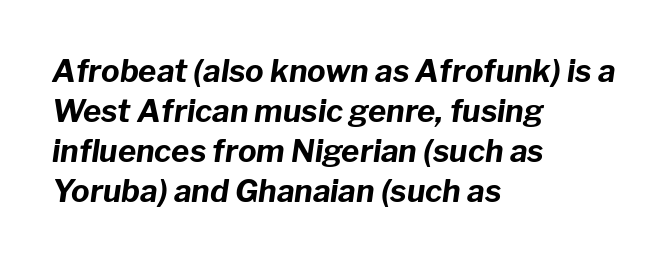
Q: Is the text bold? A: Yes.
Q: Is the text italic (slanted)? A: Yes, it leans right by about 8 degrees.
Q: Is the text underlined? A: No.
Q: How is the paragraph aligned? A: Left-aligned.
Q: Is the spacing between letters normal or unusually wide? A: Normal.
Q: Is the spacing between lines tight, normal or loose? A: Normal.
Q: Width (condensed, normal, or wide)? A: Normal.
Q: Stroke contrast? A: Low.
Q: x-height? A: Medium.
Q: Monospaced? A: No.
